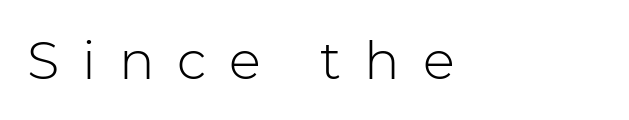
{"serif": "no", "italic": "no", "bold": "no", "weight": "light", "width": "normal", "stroke_contrast": "low", "x_height": "medium", "monospaced": "no", "underline": "no", "align": "left", "letter_spacing": "wide", "letter_spacing_em": 0.43, "glyph_px": 53}
